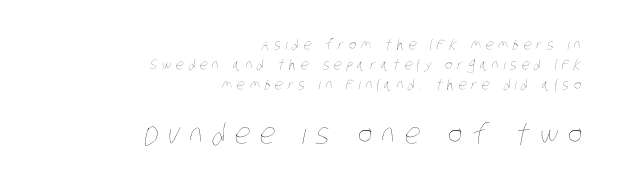
{"bold": "no", "weight": "thin", "width": "condensed", "stroke_contrast": "low", "x_height": "large", "monospaced": "no", "underline": "no", "align": "right", "line_spacing": "normal", "line_spacing_ratio": 1.44, "letter_spacing": "wide", "letter_spacing_em": 0.34, "larger_block": "second", "size_ratio": 2.0, "glyph_px": 28}
